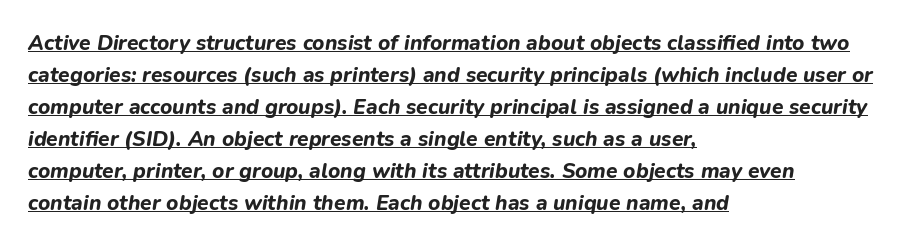
Q: Is the text bold? A: Yes.
Q: Is the text italic (slanted)? A: Yes, it leans right by about 9 degrees.
Q: Is the text underlined? A: Yes.
Q: How is the paragraph aligned? A: Left-aligned.
Q: Is the spacing between letters normal or unusually wide? A: Normal.
Q: Is the spacing between lines tight, normal or loose? A: Normal.
